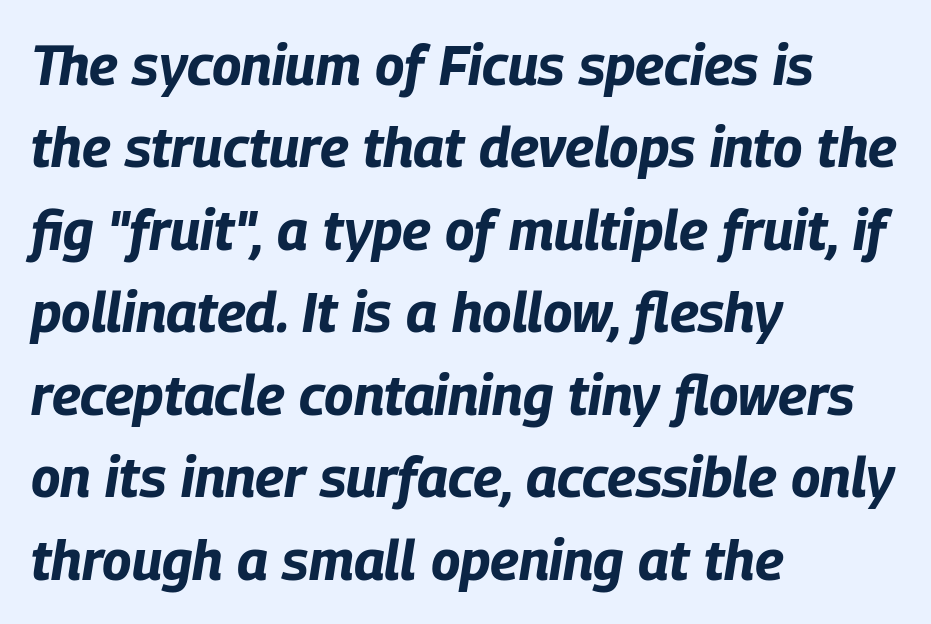
{"italic": "yes", "lean": "right", "slant_degrees": 9, "bold": "yes", "weight": "bold", "width": "condensed", "stroke_contrast": "low", "x_height": "large", "monospaced": "no", "underline": "no", "align": "left", "line_spacing": "normal", "line_spacing_ratio": 1.5, "letter_spacing": "normal", "letter_spacing_em": 0.0, "glyph_px": 55}
